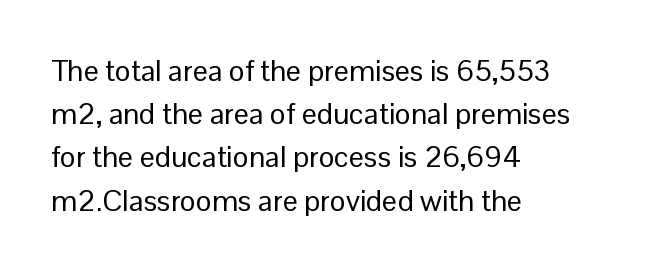
Nope, not italic — everything's standing straight. The rendering shows plain stroke endings on the letterforms — a sans-serif design. Evenly set lines give the paragraph a standard silhouette. Letters rest on an invisible, unmarked baseline.
